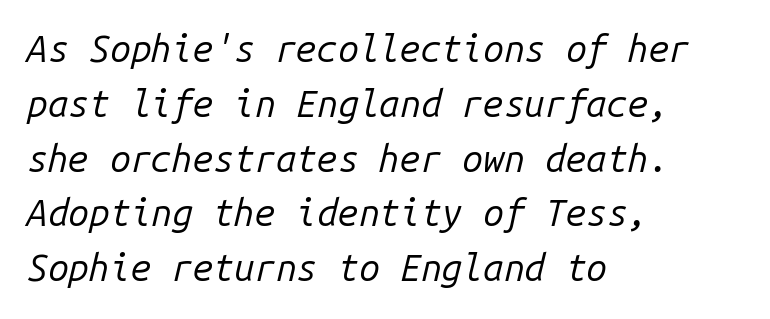
Q: Is the text bold? A: No.
Q: Is the text italic (slanted)? A: Yes, it leans right by about 14 degrees.
Q: Is the text underlined? A: No.
Q: How is the paragraph aligned? A: Left-aligned.
Q: Is the spacing between letters normal or unusually wide? A: Normal.
Q: Is the spacing between lines tight, normal or loose? A: Normal.
Q: Width (condensed, normal, or wide)? A: Normal.
Q: Stroke contrast? A: Low.
Q: x-height? A: Medium.
Q: Monospaced? A: Yes.
